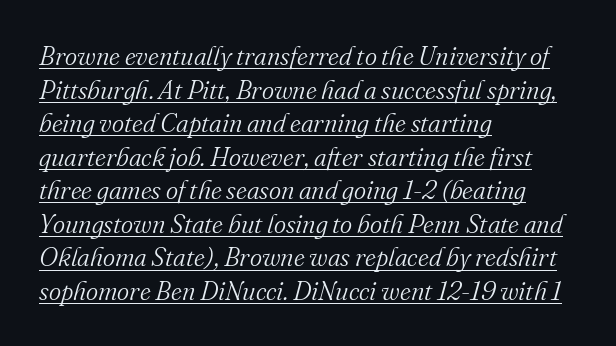
Weight: not bold — regular or lighter. This is oblique type, the kind used for emphasis or titles. Leading: standard. The line texture is even and compact thanks to regular tracking.
